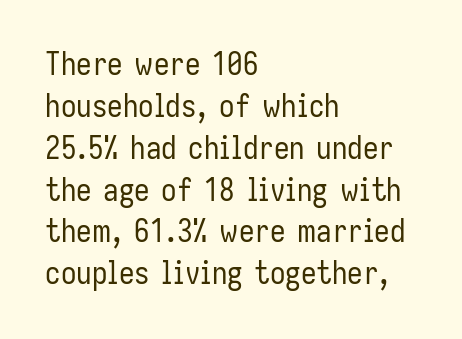
The image shows 31 px regular-weight, condensed sans-serif type, upright; set left-aligned, normal line spacing (1.35x), normal letter spacing, not underlined; low stroke contrast and a medium x-height.
